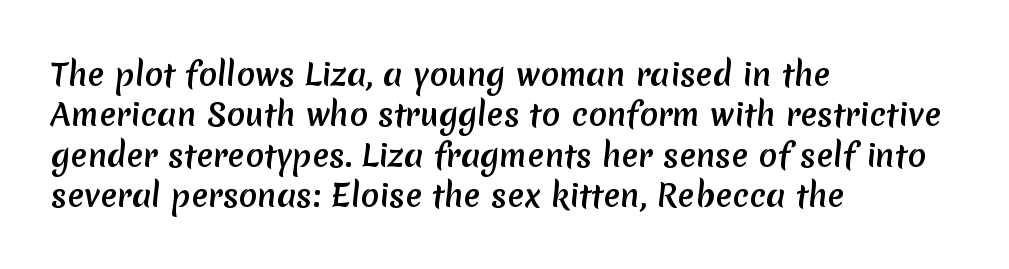
The image shows 31 px sans-serif type; set left-aligned, normal line spacing (1.3x), normal letter spacing, not underlined; medium stroke contrast and a medium x-height.
